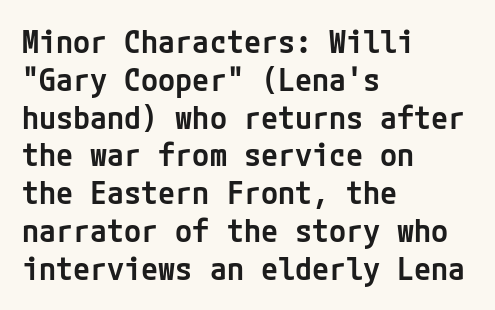
Which margin do the lines hug? The left one — the right edge is uneven. The typeface chosen for these lines omits serifs. Caption: standard tracking, unaltered. Is there any slant? The stems are plumb. Does the weight exceed regular? Yes, but only to semibold. Descenders hang freely into open space.
